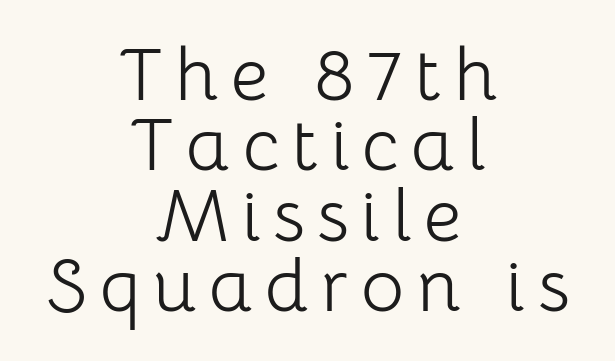
Q: Is the text bold? A: No.
Q: Is the text italic (slanted)? A: No, it is upright.
Q: Is the typeface a serif or a sans-serif typeface? A: Sans-serif.
Q: Is the text underlined? A: No.
Q: How is the paragraph aligned? A: Centered.
Q: Is the spacing between lines tight, normal or loose? A: Tight.
Q: Width (condensed, normal, or wide)? A: Normal.
Q: Stroke contrast? A: Low.
Q: x-height? A: Medium.
Q: Monospaced? A: No.
